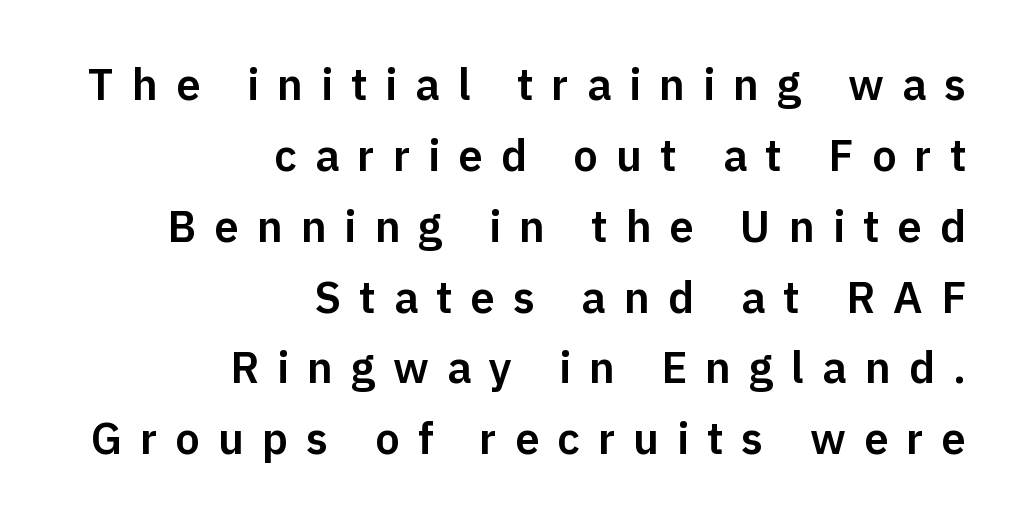
{"serif": "no", "italic": "no", "width": "normal", "stroke_contrast": "low", "x_height": "medium", "monospaced": "no", "underline": "no", "align": "right", "line_spacing": "normal", "line_spacing_ratio": 1.61, "letter_spacing": "wide", "letter_spacing_em": 0.41, "glyph_px": 44}
